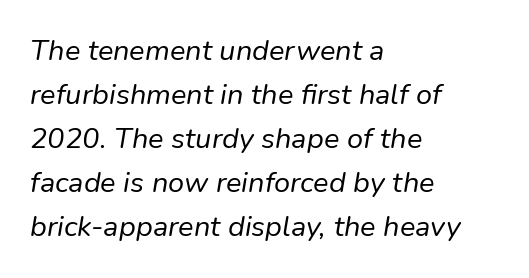
Q: Is the text bold? A: No.
Q: Is the text italic (slanted)? A: Yes, it leans right by about 9 degrees.
Q: Is the text underlined? A: No.
Q: How is the paragraph aligned? A: Left-aligned.
Q: Is the spacing between letters normal or unusually wide? A: Normal.
Q: Is the spacing between lines tight, normal or loose? A: Normal.
Q: Width (condensed, normal, or wide)? A: Normal.
Q: Stroke contrast? A: Low.
Q: x-height? A: Medium.
Q: Monospaced? A: No.
